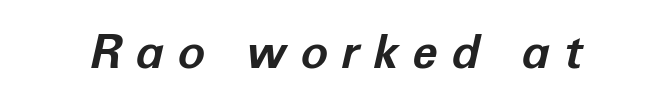
Letter spacing: wide. When letters slant like this, we call the style italic. Check under the words: just untouched page. Character widths vary here, with narrow letters taking less room than wide ones. How heavy is the stroke? Heavy — this is a bold.
